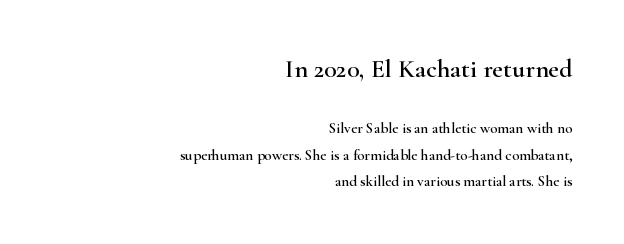
{"italic": "no", "underline": "no", "align": "right", "line_spacing_ratio": 1.78, "letter_spacing": "normal", "letter_spacing_em": 0.0, "larger_block": "first", "size_ratio": 1.73, "glyph_px": 26}
